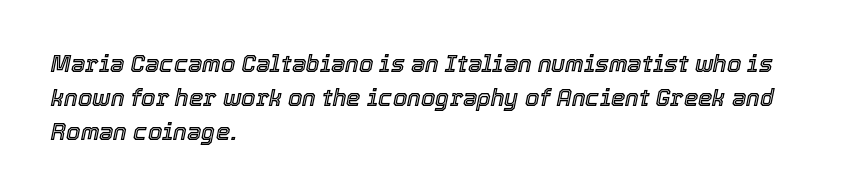
This rendering leaves character spacing at its baseline value. Bare-footed words on every line. You can tell it's italic because the verticals aren't actually vertical. Typeset ragged right — the left edge is the straight one. The rendering uses a moderate line-height, typical for paragraphs.
